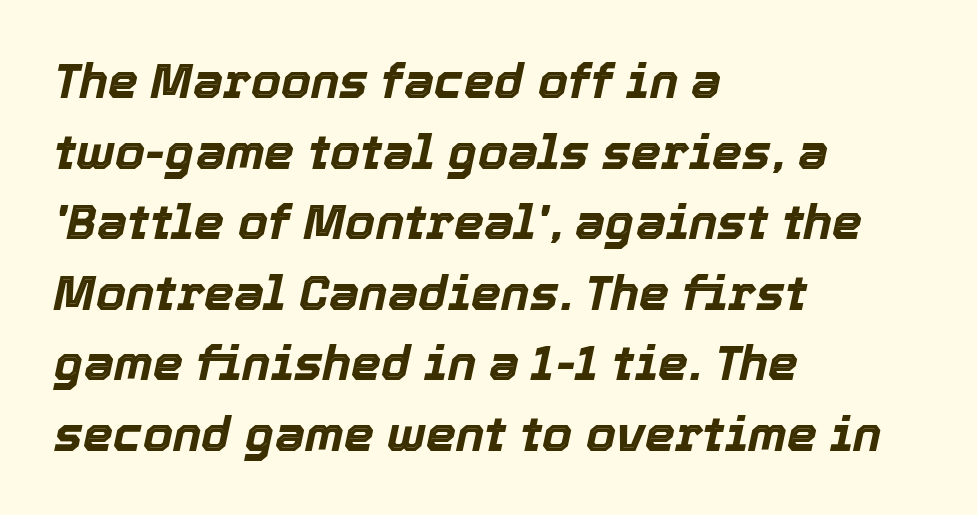
The image shows 48 px bold type, italic (leaning right); set left-aligned, normal line spacing (1.47x), normal letter spacing, not underlined; a medium x-height.
